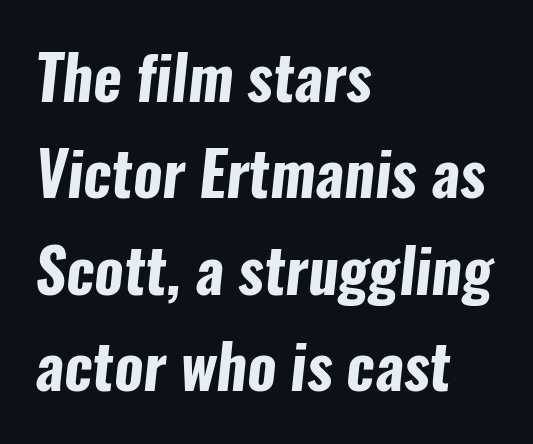
Q: Is the text bold? A: Yes.
Q: Is the typeface a serif or a sans-serif typeface? A: Sans-serif.
Q: Is the text underlined? A: No.
Q: How is the paragraph aligned? A: Left-aligned.
Q: Is the spacing between letters normal or unusually wide? A: Normal.
Q: Is the spacing between lines tight, normal or loose? A: Normal.
Q: Width (condensed, normal, or wide)? A: Condensed.
Q: Stroke contrast? A: Low.
Q: x-height? A: Medium.
Q: Monospaced? A: No.
